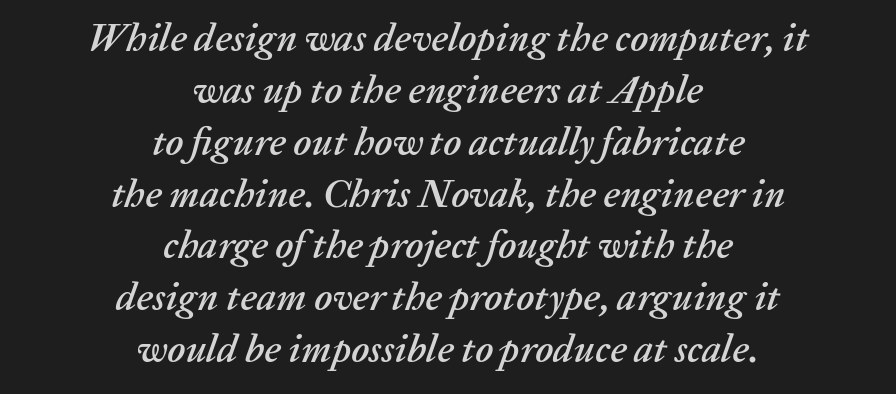
The image shows 39 px text type, italic (leaning right); set centered, normal line spacing (1.33x), normal letter spacing, not underlined; low stroke contrast and a medium x-height.
